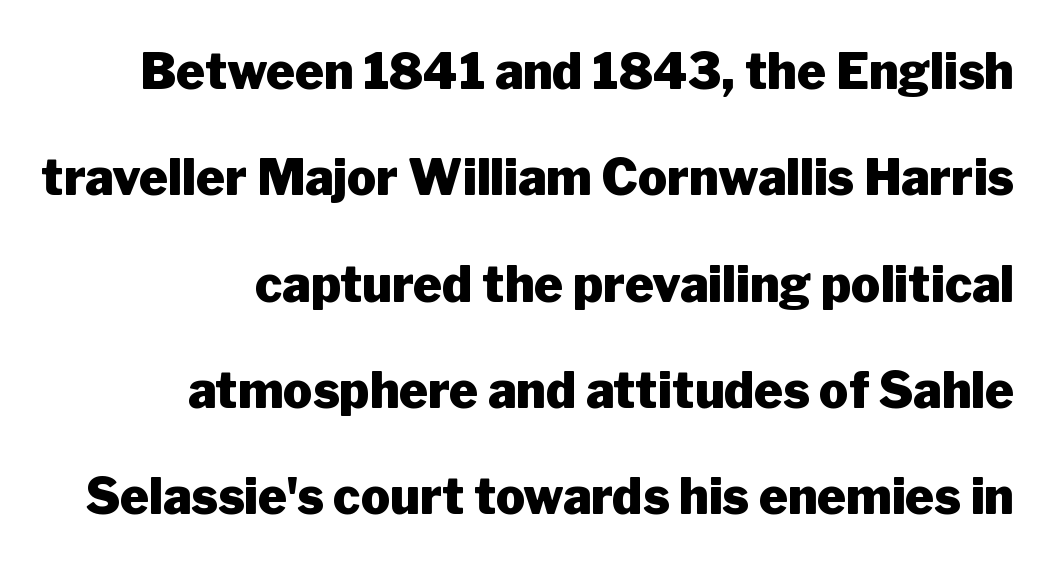
Q: Is the text bold? A: Yes.
Q: Is the text italic (slanted)? A: No, it is upright.
Q: Is the typeface a serif or a sans-serif typeface? A: Sans-serif.
Q: Is the text underlined? A: No.
Q: How is the paragraph aligned? A: Right-aligned.
Q: Is the spacing between letters normal or unusually wide? A: Normal.
Q: Is the spacing between lines tight, normal or loose? A: Loose.
Q: Width (condensed, normal, or wide)? A: Normal.
Q: Stroke contrast? A: Low.
Q: x-height? A: Medium.
Q: Monospaced? A: No.
